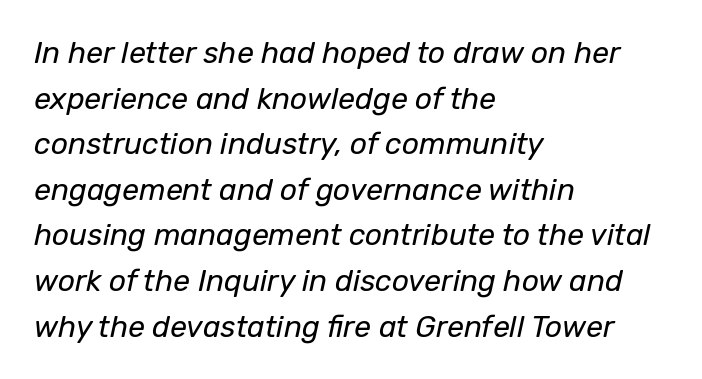
{"italic": "yes", "lean": "right", "slant_degrees": 12, "bold": "no", "weight": "regular", "width": "normal", "stroke_contrast": "low", "x_height": "medium", "monospaced": "no", "underline": "no", "align": "left", "line_spacing": "normal", "line_spacing_ratio": 1.52, "letter_spacing": "normal", "letter_spacing_em": 0.0, "glyph_px": 30}
